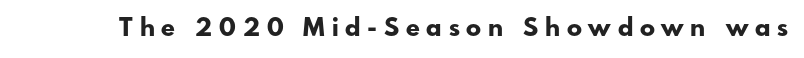
The image shows 25 px bold type, upright; set unusually wide letter spacing (+0.27 em), not underlined.
